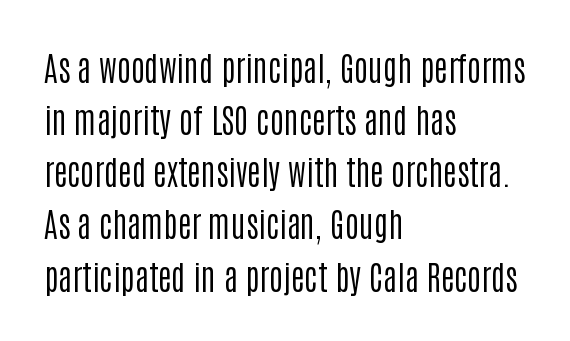
The image shows 33 px regular-weight, condensed sans-serif type, upright; set left-aligned, normal line spacing (1.58x), normal letter spacing, not underlined; low stroke contrast and a large x-height.
